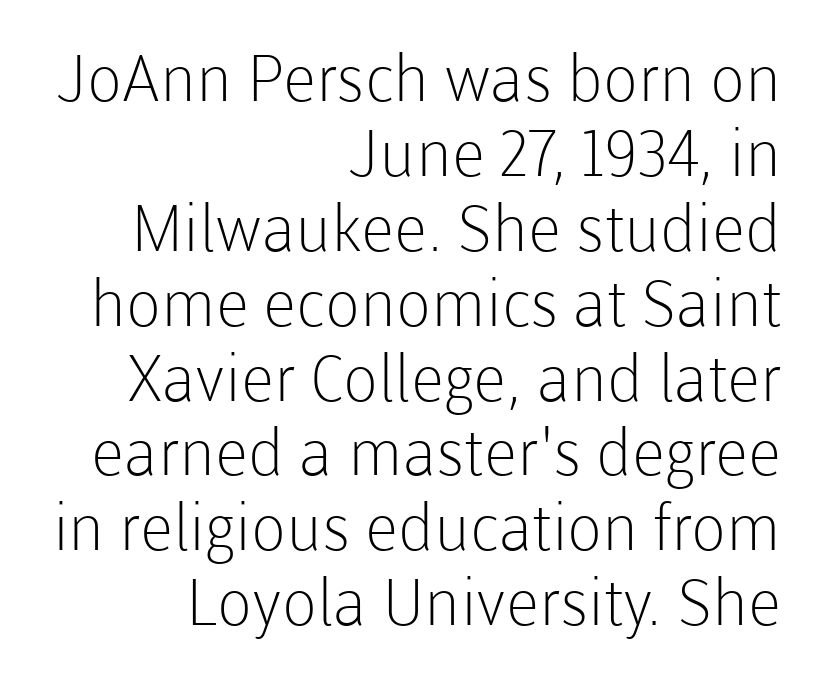
Q: Is the text bold? A: No.
Q: Is the text italic (slanted)? A: No, it is upright.
Q: Is the typeface a serif or a sans-serif typeface? A: Sans-serif.
Q: Is the text underlined? A: No.
Q: How is the paragraph aligned? A: Right-aligned.
Q: Is the spacing between letters normal or unusually wide? A: Normal.
Q: Width (condensed, normal, or wide)? A: Normal.
Q: Stroke contrast? A: Low.
Q: x-height? A: Medium.
Q: Monospaced? A: No.
